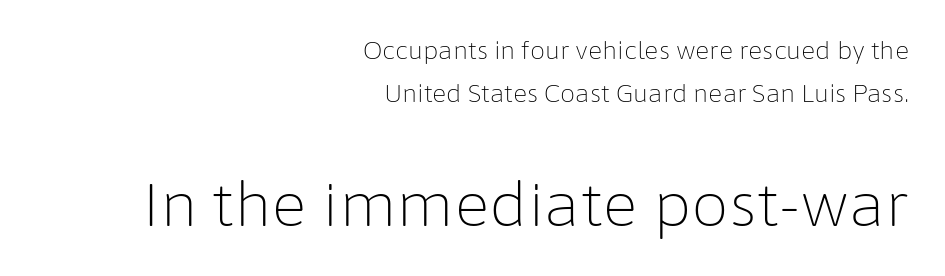
Q: Is the text bold? A: No.
Q: Is the text italic (slanted)? A: No, it is upright.
Q: Is the typeface a serif or a sans-serif typeface? A: Sans-serif.
Q: Is the text underlined? A: No.
Q: How is the paragraph aligned? A: Right-aligned.
Q: Is the spacing between letters normal or unusually wide? A: Normal.
Q: Which block of text is set in a larger size, the first (top) or the second (bottom)? A: The second (bottom) one.
Q: Width (condensed, normal, or wide)? A: Normal.
Q: Stroke contrast? A: Low.
Q: x-height? A: Medium.
Q: Monospaced? A: No.
